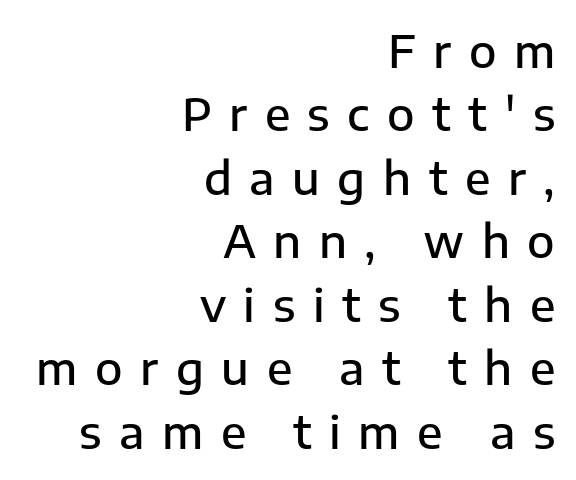
Q: Is the text bold? A: Semi-bold.
Q: Is the text italic (slanted)? A: No, it is upright.
Q: Is the typeface a serif or a sans-serif typeface? A: Sans-serif.
Q: Is the text underlined? A: No.
Q: How is the paragraph aligned? A: Right-aligned.
Q: Is the spacing between letters normal or unusually wide? A: Unusually wide.
Q: Is the spacing between lines tight, normal or loose? A: Normal.
Q: Width (condensed, normal, or wide)? A: Normal.
Q: Stroke contrast? A: Low.
Q: x-height? A: Medium.
Q: Monospaced? A: No.
